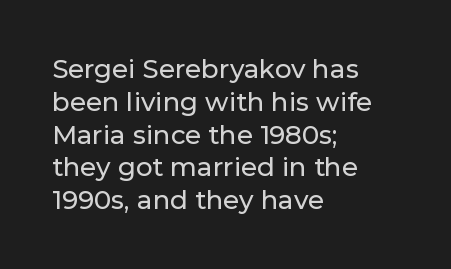
Q: Is the text italic (slanted)? A: No, it is upright.
Q: Is the text underlined? A: No.
Q: How is the paragraph aligned? A: Left-aligned.
Q: Is the spacing between letters normal or unusually wide? A: Normal.
Q: Is the spacing between lines tight, normal or loose? A: Normal.
